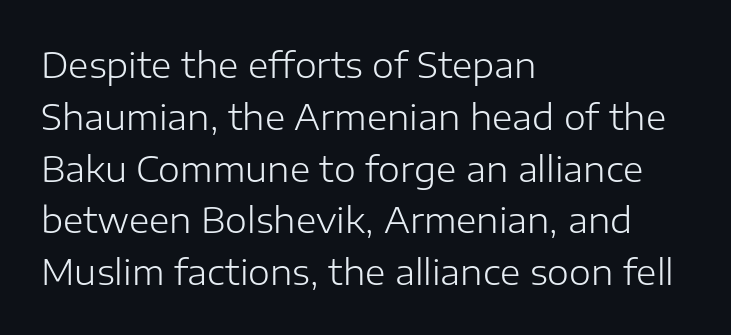
{"serif": "no", "italic": "no", "bold": "no", "weight": "light", "width": "normal", "stroke_contrast": "low", "x_height": "medium", "monospaced": "no", "underline": "no", "align": "left", "line_spacing": "normal", "line_spacing_ratio": 1.48, "letter_spacing": "normal", "letter_spacing_em": 0.0, "glyph_px": 35}
